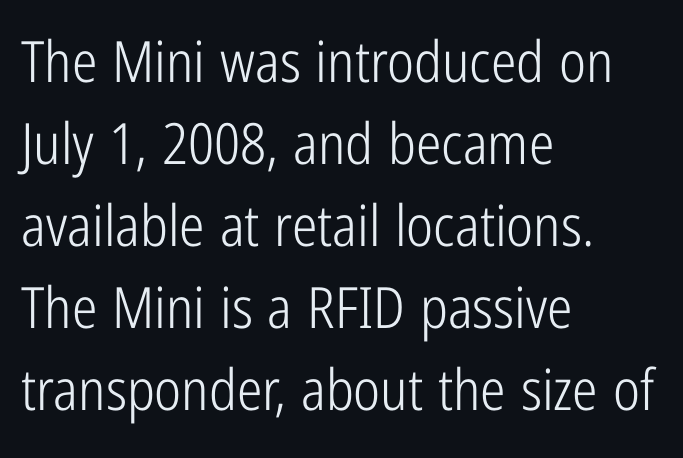
{"serif": "no", "italic": "no", "bold": "no", "weight": "light", "width": "condensed", "stroke_contrast": "low", "x_height": "medium", "monospaced": "no", "underline": "no", "align": "left", "line_spacing": "normal", "line_spacing_ratio": 1.44, "letter_spacing": "normal", "letter_spacing_em": 0.0, "glyph_px": 57}
